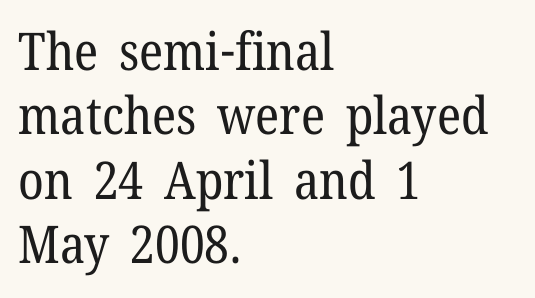
The rendering uses natural spacing where letterforms have individual widths. Reading down the block, your eye returns to a fixed left position each line. The space beneath each line is pristine and unruled. Serifs: yes, visible at the terminals of the letterforms.
